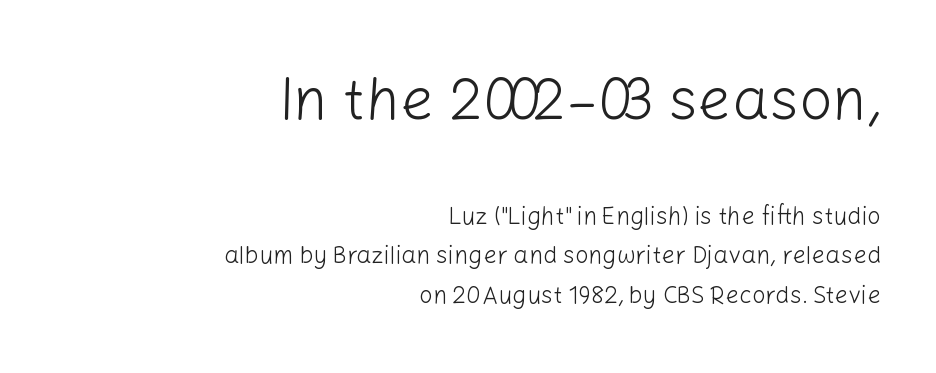
The image shows 59 px light sans-serif type, upright; set right-aligned, normal line spacing (1.63x), normal letter spacing, not underlined; the first (top) block is 2.46x larger; low stroke contrast and a medium x-height.
